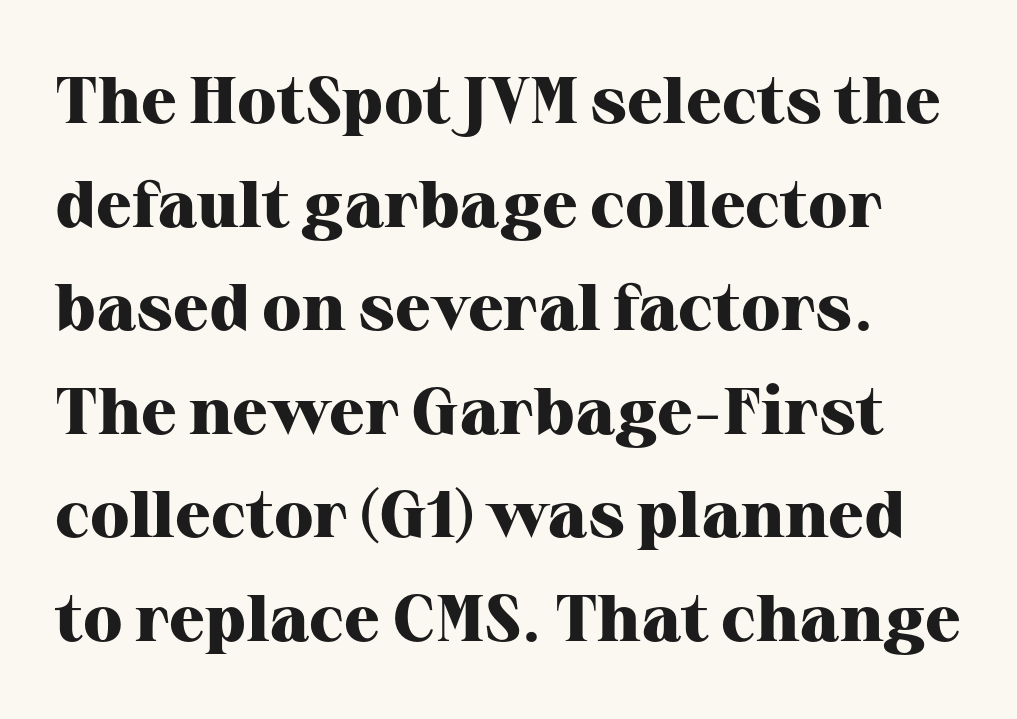
Q: Is the text bold? A: Yes.
Q: Is the text italic (slanted)? A: No, it is upright.
Q: Is the typeface a serif or a sans-serif typeface? A: Serif.
Q: Is the text underlined? A: No.
Q: Is the spacing between letters normal or unusually wide? A: Normal.
Q: Is the spacing between lines tight, normal or loose? A: Normal.
Q: Width (condensed, normal, or wide)? A: Normal.
Q: Stroke contrast? A: High.
Q: x-height? A: Medium.
Q: Monospaced? A: No.
